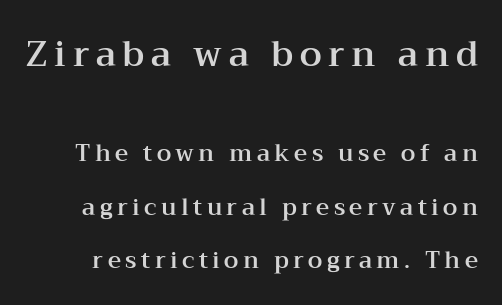
The image shows 35 px wide serif type, upright; set loose line spacing (2.32x), not underlined; the first (top) block is 1.52x larger; medium stroke contrast and a medium x-height.
